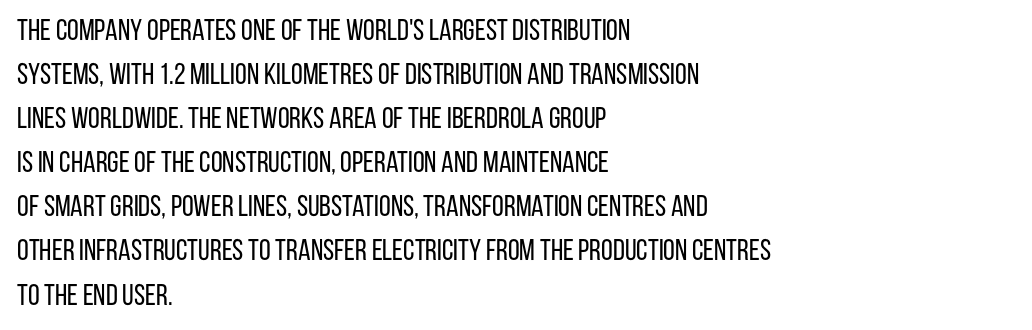
The paragraph shown leans on its left margin. Heft: none added — not bold. These lines are rendered in a variable-pitch font. Baseline-to-baseline distance is the conventional proportion of letter height.
